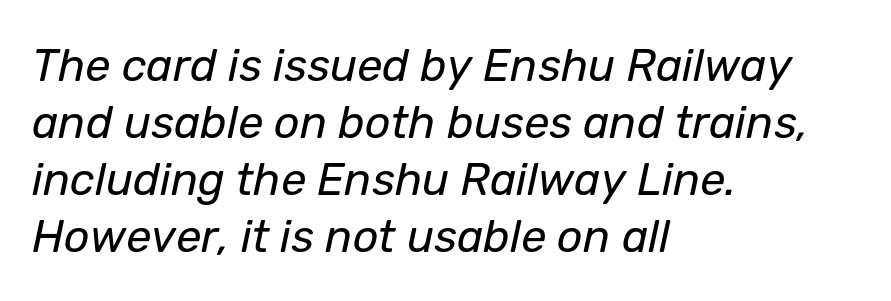
Q: Is the text bold? A: No.
Q: Is the text italic (slanted)? A: Yes, it leans right by about 12 degrees.
Q: Is the text underlined? A: No.
Q: How is the paragraph aligned? A: Left-aligned.
Q: Is the spacing between letters normal or unusually wide? A: Normal.
Q: Is the spacing between lines tight, normal or loose? A: Normal.
Q: Width (condensed, normal, or wide)? A: Normal.
Q: Stroke contrast? A: Low.
Q: x-height? A: Medium.
Q: Monospaced? A: No.
